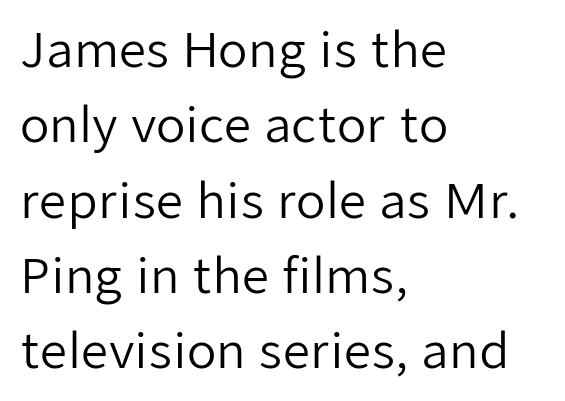
The image shows 48 px regular-weight sans-serif type, upright; set left-aligned, normal line spacing (1.57x), normal letter spacing, not underlined; low stroke contrast and a medium x-height.
